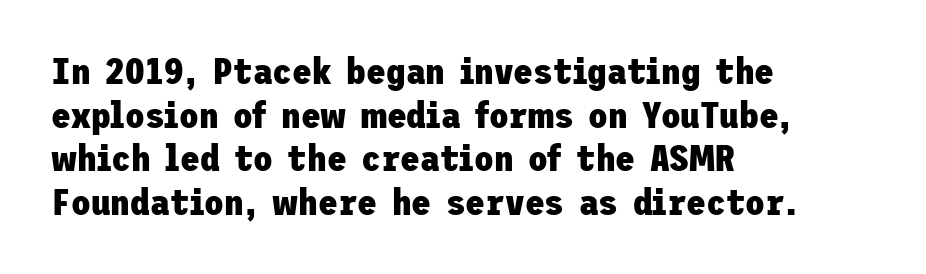
The image shows 36 px heavy sans-serif type, upright; set left-aligned, line spacing 1.21x, normal letter spacing, not underlined; low stroke contrast and a medium x-height.
